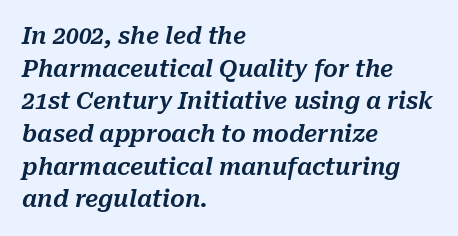
Q: Is the text italic (slanted)? A: Yes, it leans right by about 10 degrees.
Q: Is the text underlined? A: No.
Q: How is the paragraph aligned? A: Left-aligned.
Q: Is the spacing between letters normal or unusually wide? A: Normal.
Q: Is the spacing between lines tight, normal or loose? A: Normal.
